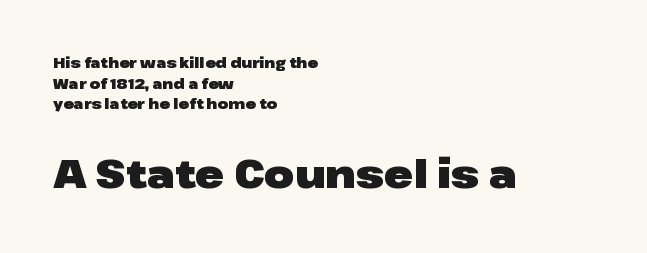
Q: Is the text bold? A: Yes.
Q: Is the text italic (slanted)? A: No, it is upright.
Q: Is the typeface a serif or a sans-serif typeface? A: Sans-serif.
Q: Is the text underlined? A: No.
Q: How is the paragraph aligned? A: Left-aligned.
Q: Is the spacing between letters normal or unusually wide? A: Normal.
Q: Is the spacing between lines tight, normal or loose? A: Normal.
Q: Which block of text is set in a larger size, the first (top) or the second (bottom)? A: The second (bottom) one.
Q: Width (condensed, normal, or wide)? A: Wide.
Q: Stroke contrast? A: Low.
Q: x-height? A: Medium.
Q: Monospaced? A: No.
